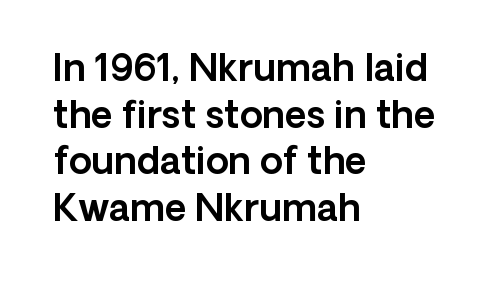
{"serif": "no", "italic": "no", "width": "normal", "x_height": "medium", "monospaced": "no", "underline": "no", "align": "left", "line_spacing": "normal", "line_spacing_ratio": 1.26, "letter_spacing": "normal", "letter_spacing_em": 0.0, "glyph_px": 37}
